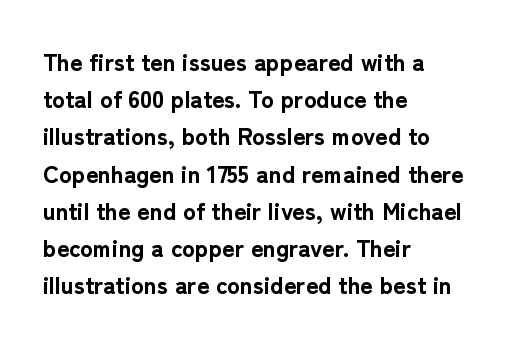
{"italic": "no", "bold": "yes", "underline": "no", "align": "left", "line_spacing": "normal", "line_spacing_ratio": 1.55, "letter_spacing": "normal", "letter_spacing_em": 0.0, "glyph_px": 24}
